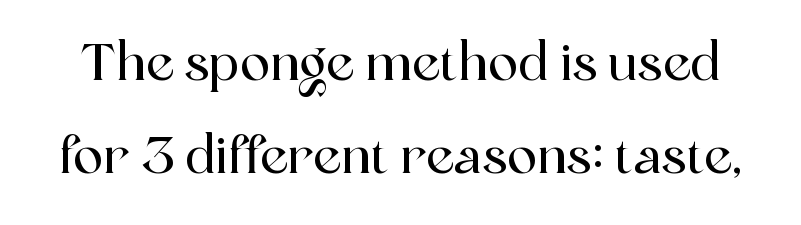
Rendered with straight, roman letterforms. Think of a printed novel: that variable character pitch is what you see here. Honestly, the letter spacing is just normal — you wouldn't notice it. To sum up the face: it has serifs. Has an underline been added? It has not.
